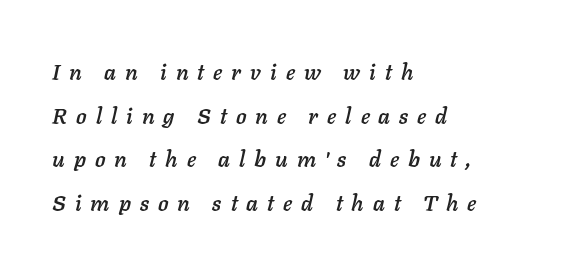
{"italic": "yes", "lean": "right", "slant_degrees": 11, "underline": "no", "align": "left", "line_spacing": "loose", "line_spacing_ratio": 1.98, "letter_spacing": "wide", "letter_spacing_em": 0.41, "glyph_px": 22}
